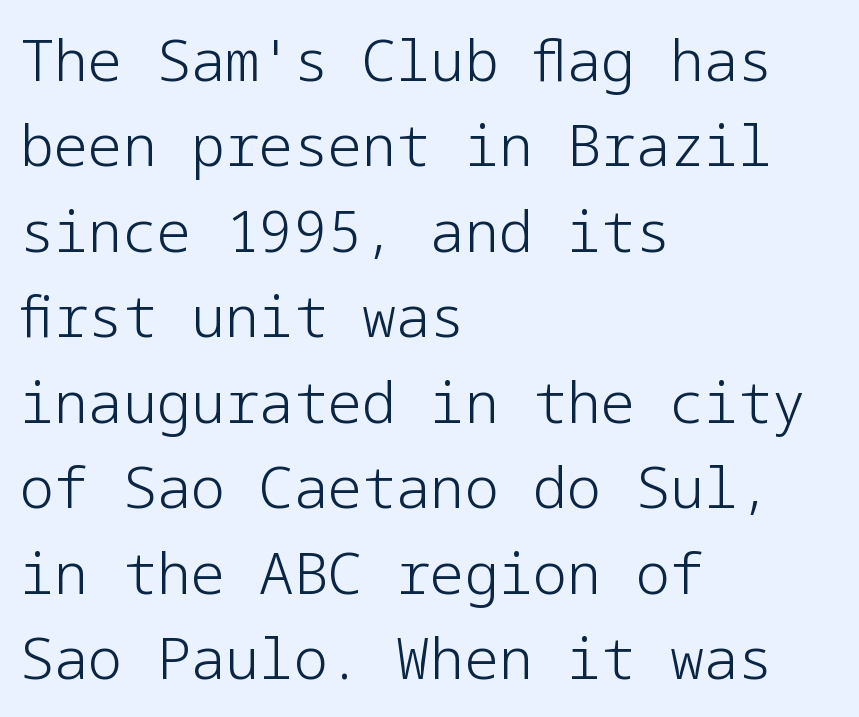
{"serif": "no", "italic": "no", "bold": "no", "weight": "light", "width": "normal", "stroke_contrast": "low", "x_height": "medium", "underline": "no", "align": "left", "line_spacing": "normal", "line_spacing_ratio": 1.5, "letter_spacing": "normal", "letter_spacing_em": 0.0, "glyph_px": 57}
